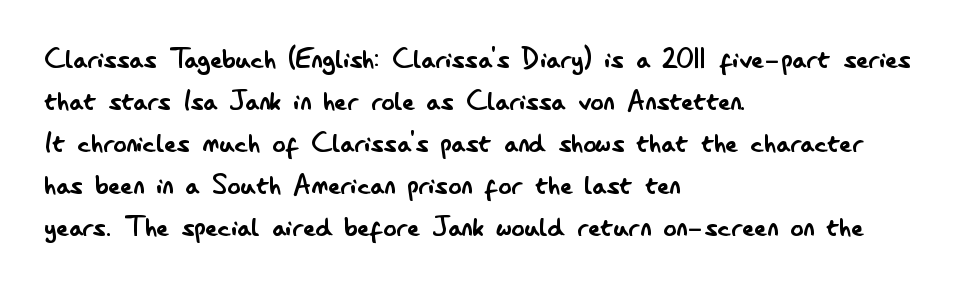
{"serif": "no", "italic": "no", "bold": "no", "weight": "regular", "width": "condensed", "stroke_contrast": "low", "x_height": "small", "monospaced": "no", "underline": "no", "align": "left", "line_spacing": "normal", "line_spacing_ratio": 1.27, "letter_spacing": "normal", "letter_spacing_em": 0.0, "glyph_px": 33}
